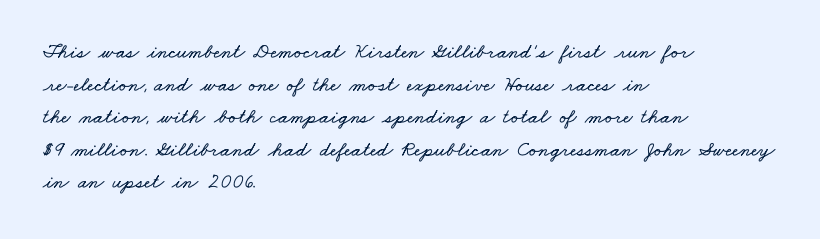
Q: Is the text underlined? A: No.
Q: How is the paragraph aligned? A: Left-aligned.
Q: Is the spacing between letters normal or unusually wide? A: Normal.
Q: Is the spacing between lines tight, normal or loose? A: Normal.
